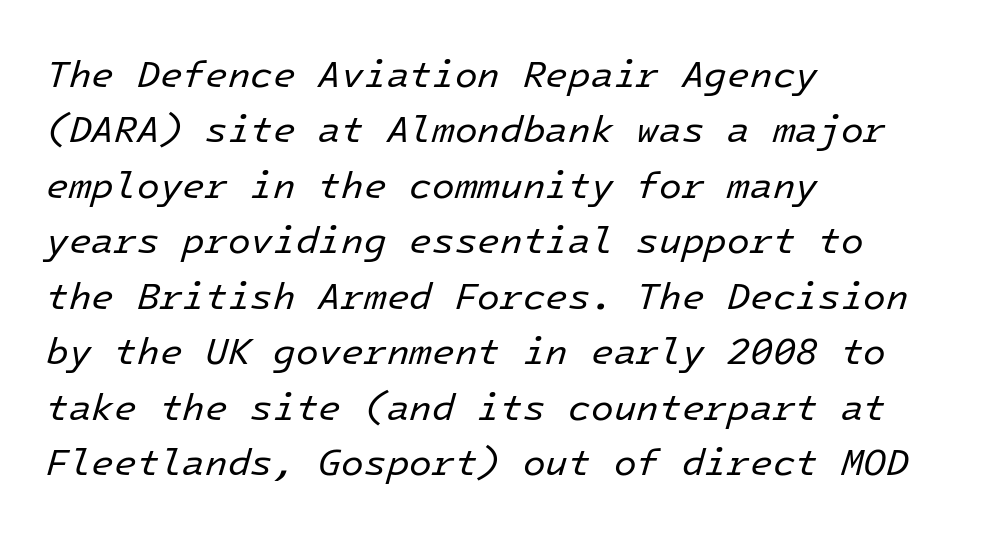
The image shows 37 px regular-weight type, italic (leaning right); set left-aligned, normal line spacing (1.5x), normal letter spacing, not underlined; low stroke contrast and a medium x-height.
